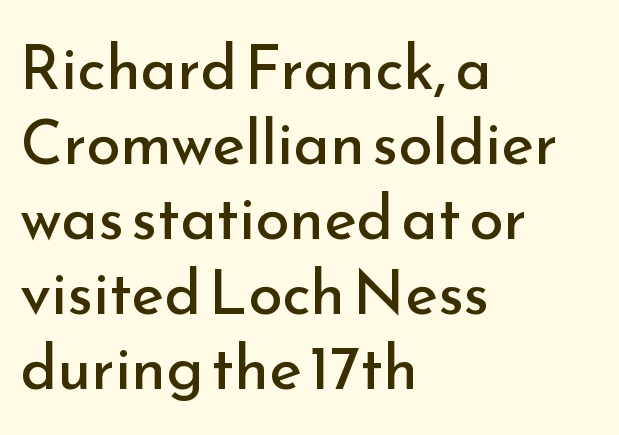
Q: Is the text bold? A: No.
Q: Is the text italic (slanted)? A: No, it is upright.
Q: Is the typeface a serif or a sans-serif typeface? A: Sans-serif.
Q: Is the text underlined? A: No.
Q: How is the paragraph aligned? A: Left-aligned.
Q: Is the spacing between letters normal or unusually wide? A: Normal.
Q: Width (condensed, normal, or wide)? A: Normal.
Q: Stroke contrast? A: Low.
Q: x-height? A: Small.
Q: Monospaced? A: No.
